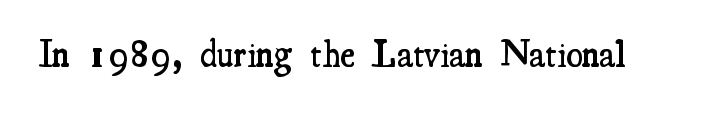
{"serif": "yes", "italic": "no", "bold": "semi", "weight": "semibold", "width": "condensed", "stroke_contrast": "medium", "x_height": "small", "monospaced": "no", "underline": "no", "letter_spacing": "normal", "letter_spacing_em": 0.0, "glyph_px": 38}
